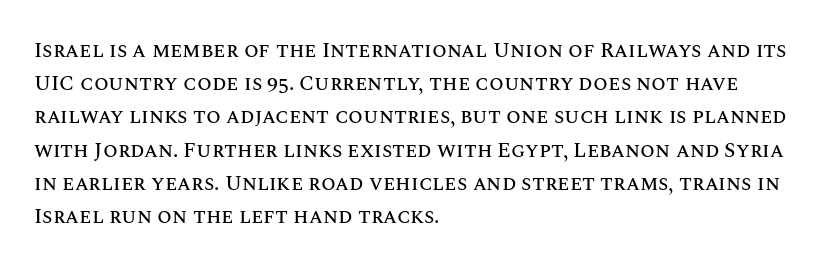
Q: Is the text italic (slanted)? A: No, it is upright.
Q: Is the text underlined? A: No.
Q: How is the paragraph aligned? A: Left-aligned.
Q: Is the spacing between letters normal or unusually wide? A: Normal.
Q: Is the spacing between lines tight, normal or loose? A: Normal.
